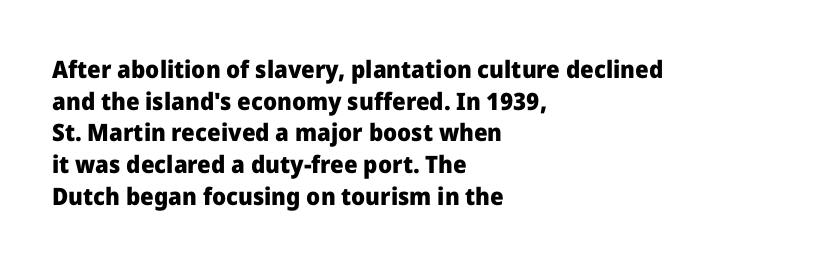
The image shows 24 px bold type, upright; set left-aligned, normal line spacing (1.32x), normal letter spacing, not underlined.
